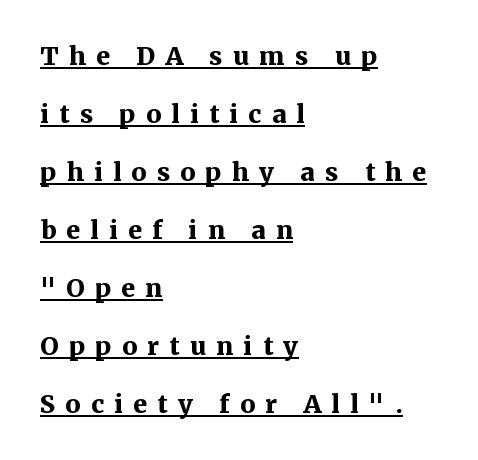
{"italic": "no", "bold": "yes", "underline": "yes", "align": "left", "line_spacing": "loose", "line_spacing_ratio": 2.32, "letter_spacing": "wide", "letter_spacing_em": 0.41, "glyph_px": 25}
